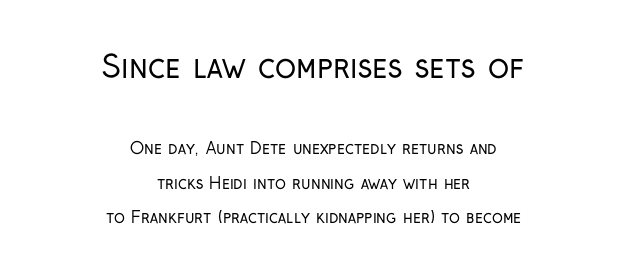
The image shows 31 px regular-weight, condensed sans-serif type, upright; set centered, loose line spacing (2.15x), normal letter spacing, not underlined; the first (top) block is 1.94x larger; low stroke contrast and a medium x-height.
